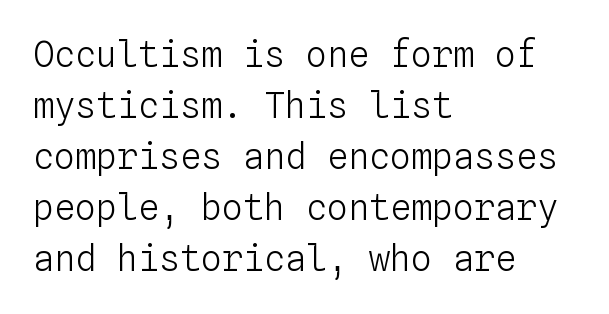
The image shows 35 px light type, upright, monospaced; set left-aligned, normal line spacing (1.46x), normal letter spacing, not underlined; low stroke contrast and a medium x-height.
